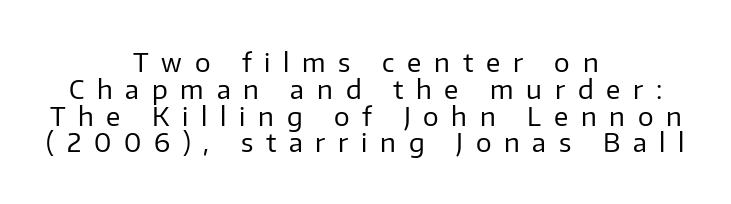
Weight: regular or lighter. Typeset on center — no edge is straight. Italic? Not at all — the glyphs are vertical. Any mark beneath the type? The region is blank. The designer dialed line spacing down below the default.
